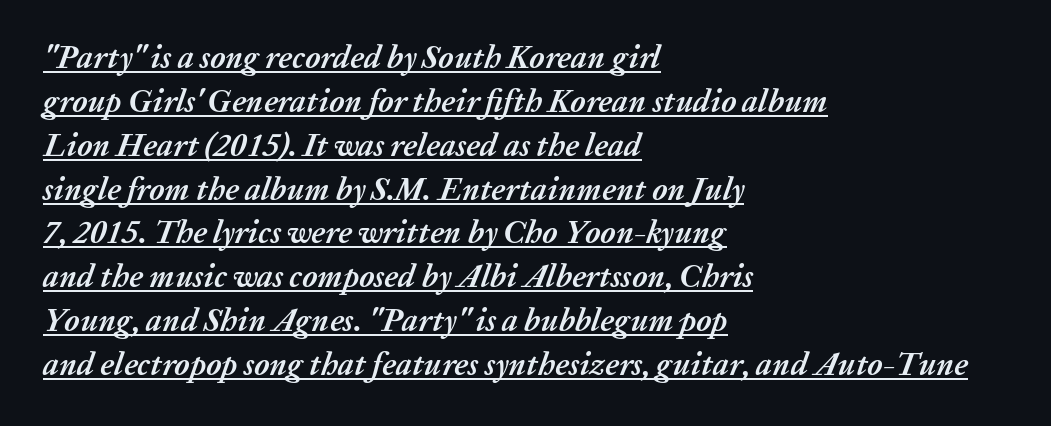
The image shows 32 px semibold type, italic (leaning right); set left-aligned, normal line spacing (1.37x), normal letter spacing, underlined; medium stroke contrast and a medium x-height.
